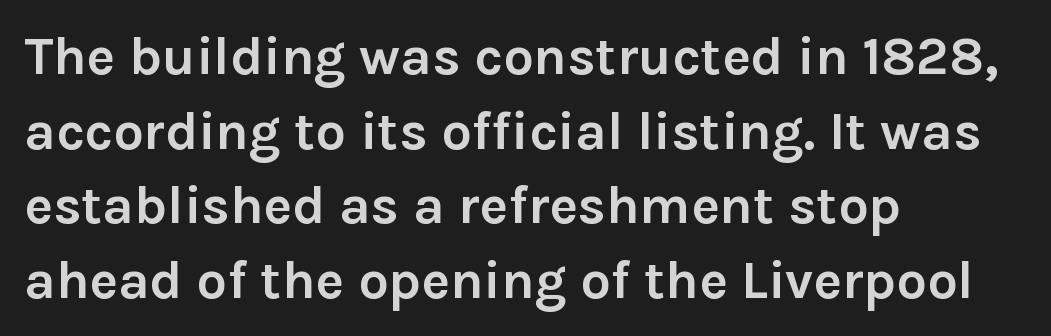
Q: Is the text bold? A: Yes.
Q: Is the text italic (slanted)? A: No, it is upright.
Q: Is the typeface a serif or a sans-serif typeface? A: Sans-serif.
Q: Is the text underlined? A: No.
Q: How is the paragraph aligned? A: Left-aligned.
Q: Is the spacing between letters normal or unusually wide? A: Normal.
Q: Is the spacing between lines tight, normal or loose? A: Normal.
Q: Width (condensed, normal, or wide)? A: Normal.
Q: Stroke contrast? A: Low.
Q: x-height? A: Medium.
Q: Monospaced? A: No.
